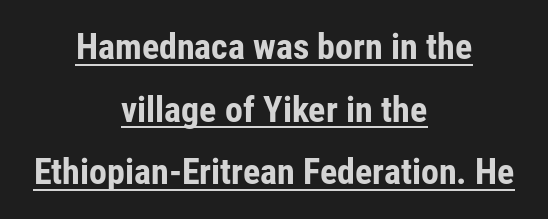
The image shows 36 px bold, condensed sans-serif type, upright; set centered, line spacing 1.74x, normal letter spacing, underlined; low stroke contrast and a medium x-height.
